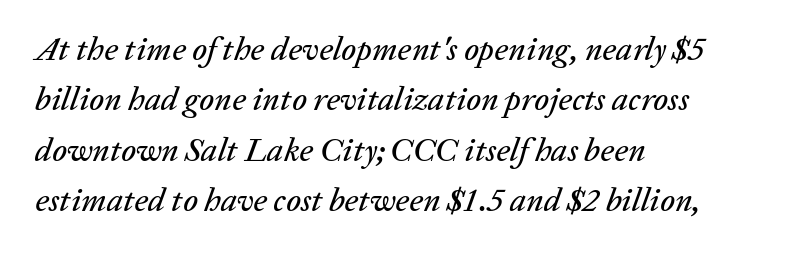
{"italic": "yes", "lean": "right", "slant_degrees": 20, "width": "normal", "stroke_contrast": "low", "x_height": "medium", "monospaced": "no", "underline": "no", "align": "left", "line_spacing": "normal", "line_spacing_ratio": 1.53, "letter_spacing": "normal", "letter_spacing_em": 0.0, "glyph_px": 33}
